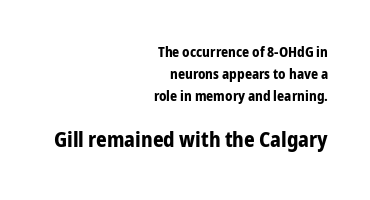
Students, this is bold: see how much ink each stroke carries. Nobody drew a line under any word here. A normal amount of white space separates one row of letters from the next. The setting favours the right margin, as signatures and pull-quotes sometimes do. Between one letter and the next there's only the usual sliver of space. Here the second block reads like a headline and the first like body copy.
